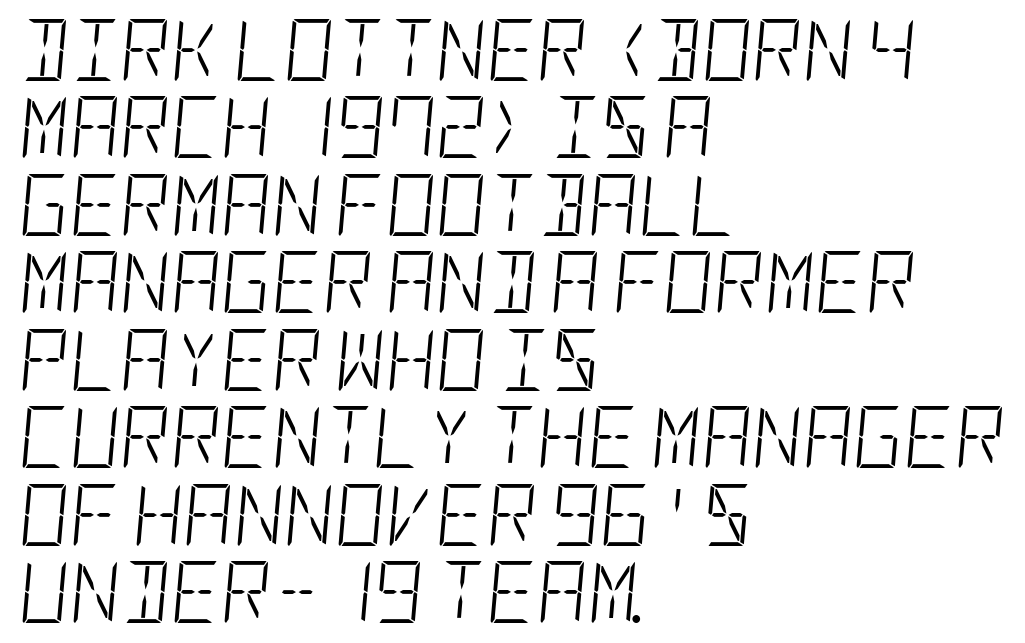
{"italic": "yes", "lean": "right", "slant_degrees": 5, "bold": "no", "weight": "light", "width": "condensed", "stroke_contrast": "low", "x_height": "large", "underline": "no", "align": "left", "line_spacing": "normal", "line_spacing_ratio": 1.25, "letter_spacing": "normal", "letter_spacing_em": 0.0, "glyph_px": 62}
